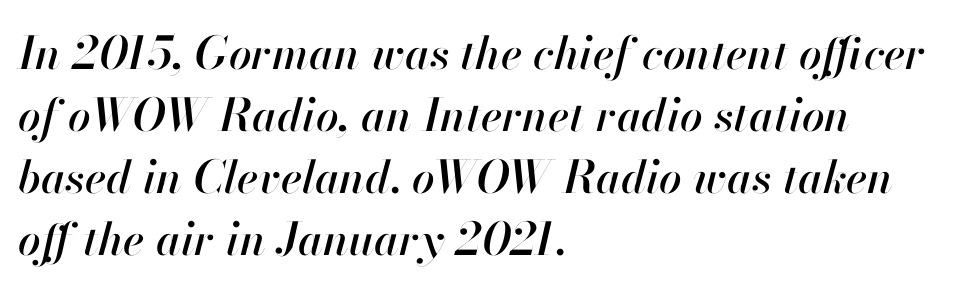
The image shows 45 px text type, italic (leaning right); set left-aligned, normal line spacing (1.38x), normal letter spacing, not underlined; high stroke contrast and a small x-height.
